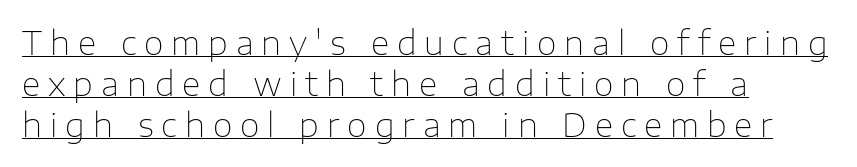
Q: Is the text bold? A: No.
Q: Is the text italic (slanted)? A: No, it is upright.
Q: Is the typeface a serif or a sans-serif typeface? A: Sans-serif.
Q: Is the text underlined? A: Yes.
Q: How is the paragraph aligned? A: Left-aligned.
Q: Is the spacing between letters normal or unusually wide? A: Unusually wide.
Q: Is the spacing between lines tight, normal or loose? A: Normal.
Q: Width (condensed, normal, or wide)? A: Normal.
Q: Stroke contrast? A: Low.
Q: x-height? A: Medium.
Q: Monospaced? A: No.
